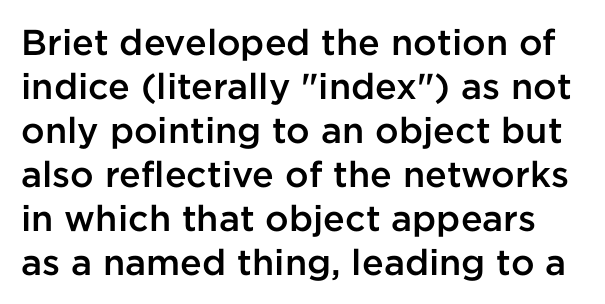
The lettering stays uniformly vertical, giving the passage a roman look. Unmarked baselines from the first word to the last. Varying glyph widths throughout — classic text-font behaviour. The passage shown is typeset with a sans-serif family. Between one letter and the next there's only the usual sliver of space. Typesetter's note: demi weight, one step under bold.
